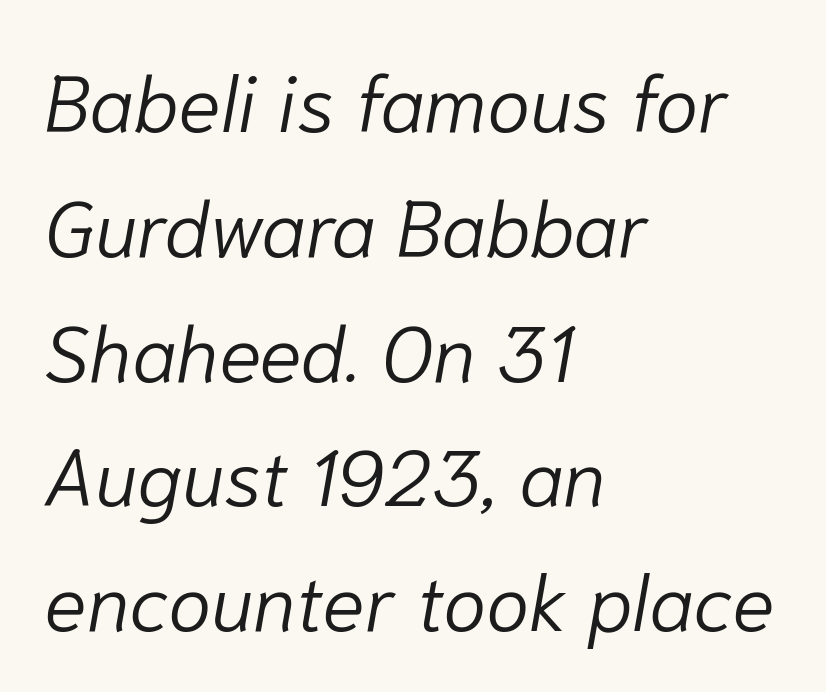
Short note: letters normally spaced. The letterforms sit at book weight or below. The paragraph shown leans on its left margin. The area under the type is left untouched. Quick note: interline space is typical.
